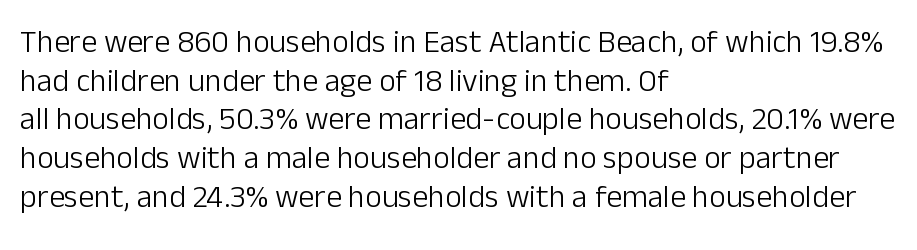
Each letter keeps its own natural width here, so spacing adapts to shape. Nobody touched the tracking dial on this one. Quick note: underline off. The lines in this sample share a left origin and differ only in where they stop. Posture: vertical. Note: no serifs on the glyphs.
